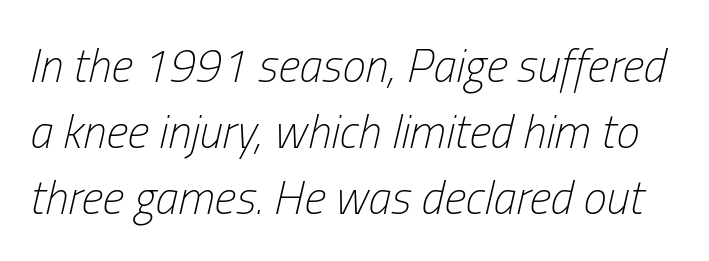
Italic: yes, the glyphs are oblique. Think of a printed novel: that variable character pitch is what you see here. Is the stroke heavy? The answer is a plain regular-or-lighter. Underline: absent. The line texture is even and compact thanks to regular tracking. The block of text has a typical density, with ordinary space between rows.
